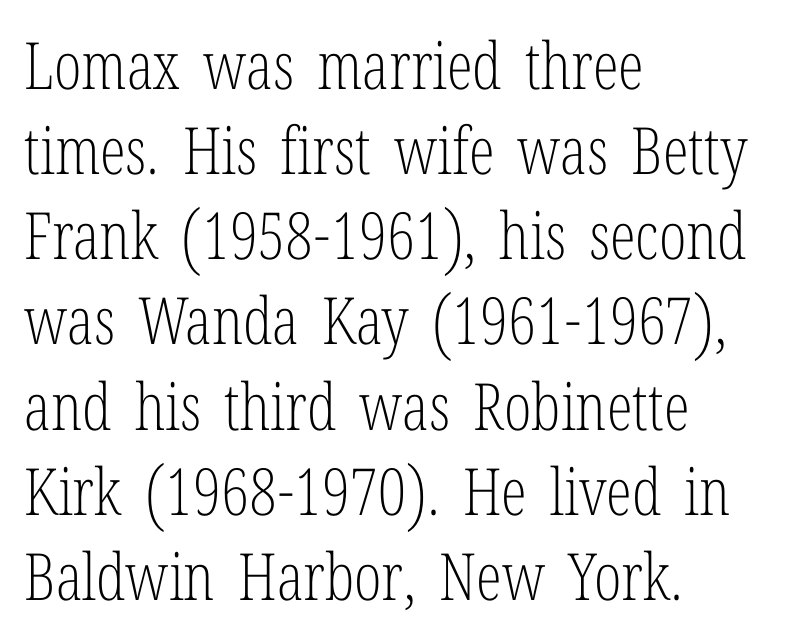
Q: Is the text bold? A: No.
Q: Is the text italic (slanted)? A: No, it is upright.
Q: Is the typeface a serif or a sans-serif typeface? A: Serif.
Q: Is the text underlined? A: No.
Q: How is the paragraph aligned? A: Left-aligned.
Q: Is the spacing between letters normal or unusually wide? A: Normal.
Q: Is the spacing between lines tight, normal or loose? A: Normal.
Q: Width (condensed, normal, or wide)? A: Condensed.
Q: Stroke contrast? A: Low.
Q: x-height? A: Medium.
Q: Monospaced? A: No.
